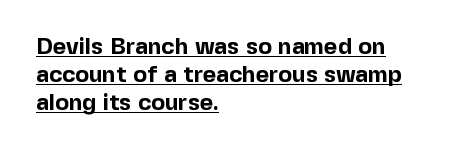
Q: Is the text bold? A: Yes.
Q: Is the text italic (slanted)? A: No, it is upright.
Q: Is the text underlined? A: Yes.
Q: How is the paragraph aligned? A: Left-aligned.
Q: Is the spacing between letters normal or unusually wide? A: Normal.
